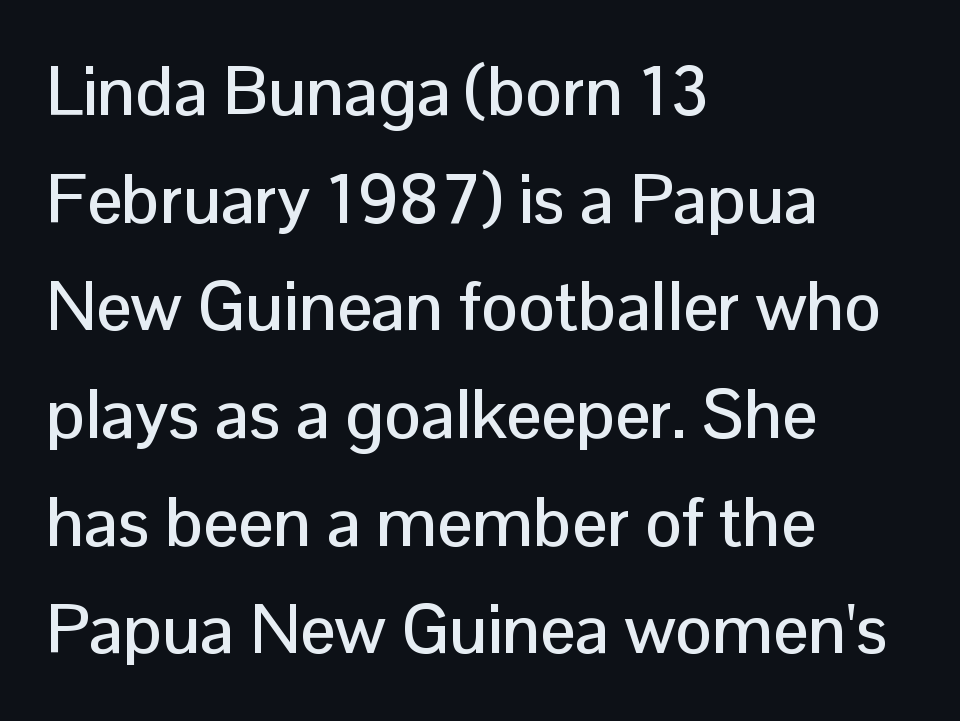
Q: Is the text italic (slanted)? A: No, it is upright.
Q: Is the typeface a serif or a sans-serif typeface? A: Sans-serif.
Q: Is the text underlined? A: No.
Q: How is the paragraph aligned? A: Left-aligned.
Q: Is the spacing between letters normal or unusually wide? A: Normal.
Q: Is the spacing between lines tight, normal or loose? A: Normal.
Q: Width (condensed, normal, or wide)? A: Normal.
Q: Stroke contrast? A: Low.
Q: x-height? A: Medium.
Q: Monospaced? A: No.
